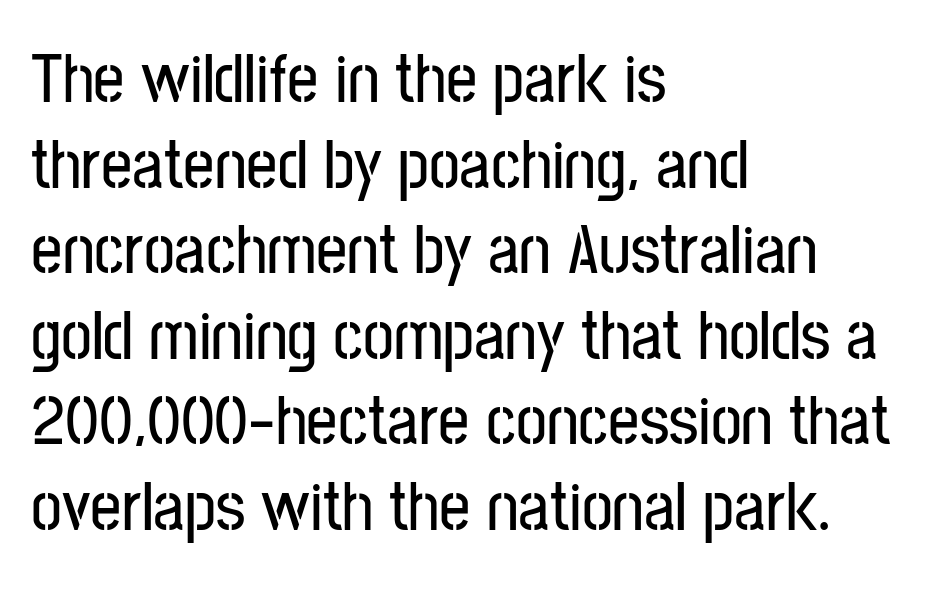
{"serif": "no", "italic": "no", "width": "condensed", "stroke_contrast": "low", "x_height": "medium", "monospaced": "no", "underline": "no", "align": "left", "line_spacing_ratio": 1.24, "letter_spacing": "normal", "letter_spacing_em": 0.0, "glyph_px": 69}
